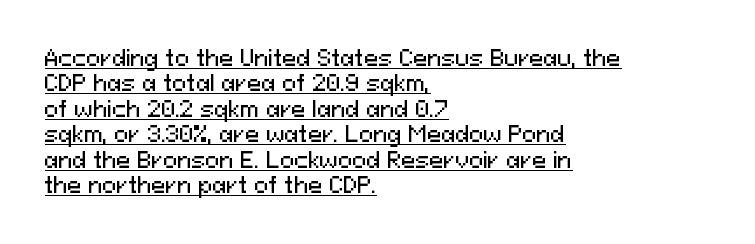
The image shows 21 px text type, upright; set left-aligned, line spacing 1.21x, normal letter spacing, underlined.
